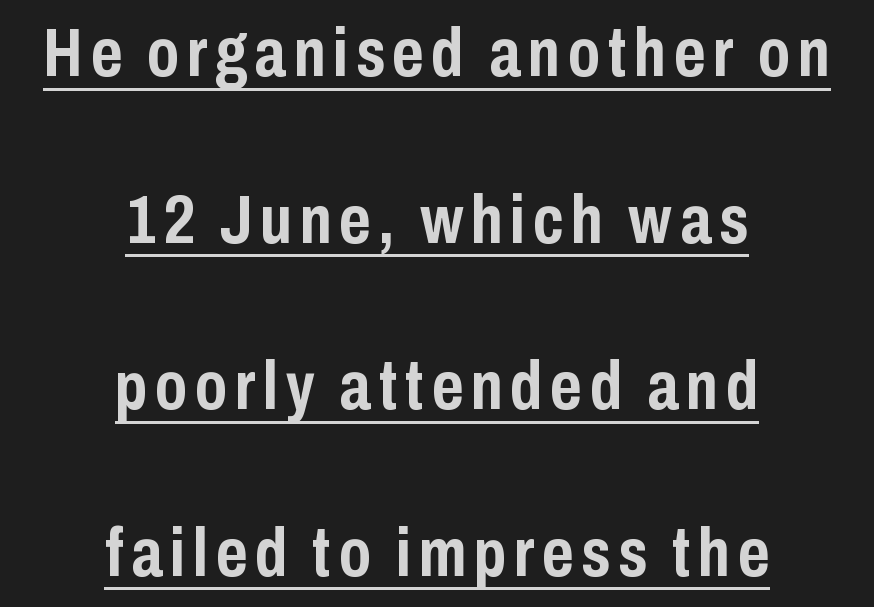
{"serif": "no", "italic": "no", "bold": "yes", "weight": "semibold", "width": "condensed", "stroke_contrast": "low", "x_height": "medium", "monospaced": "no", "underline": "yes", "align": "center", "line_spacing": "loose", "line_spacing_ratio": 2.45, "glyph_px": 68}
